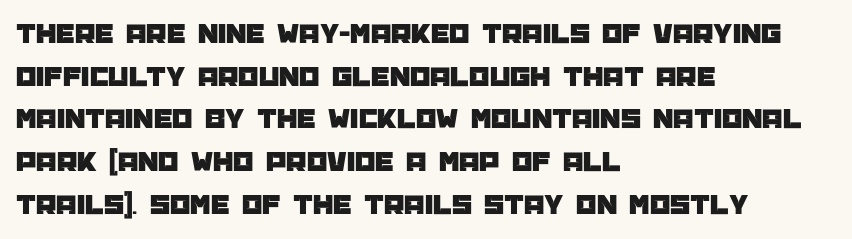
The image shows 29 px sans-serif type, upright; set left-aligned, normal line spacing (1.47x), normal letter spacing, not underlined; low stroke contrast and a large x-height.
